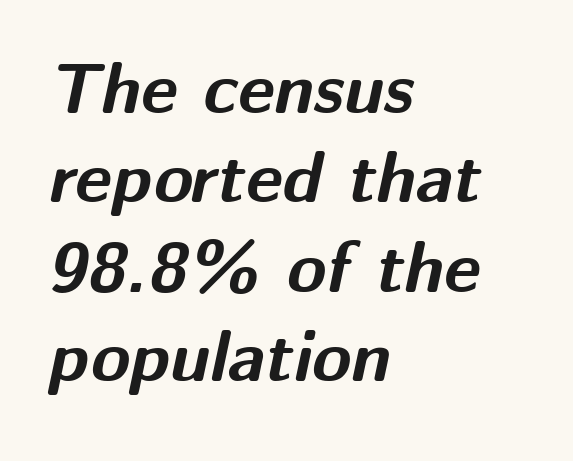
In CSS terms this would be text-align: left. The letterforms sit shoulder to shoulder at normal distance. The font is running at its bold setting. The leading is moderate, giving the passage an even texture. The area under the type is left untouched.
